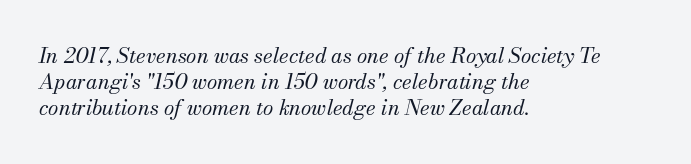
Q: Is the text bold? A: No.
Q: Is the text italic (slanted)? A: Yes, it leans right by about 13 degrees.
Q: Is the text underlined? A: No.
Q: How is the paragraph aligned? A: Left-aligned.
Q: Is the spacing between letters normal or unusually wide? A: Normal.
Q: Is the spacing between lines tight, normal or loose? A: Normal.
